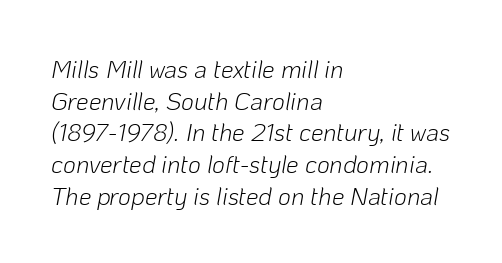
{"italic": "yes", "lean": "right", "slant_degrees": 10, "bold": "no", "underline": "no", "align": "left", "line_spacing": "normal", "line_spacing_ratio": 1.27, "letter_spacing": "normal", "letter_spacing_em": 0.0, "glyph_px": 25}
